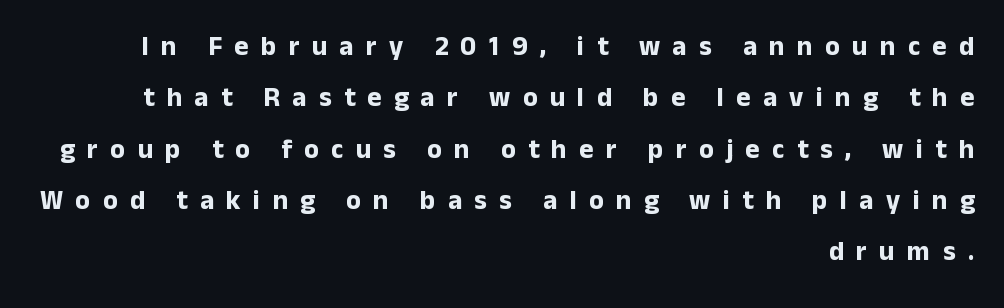
Q: Is the text bold? A: Yes.
Q: Is the text italic (slanted)? A: No, it is upright.
Q: Is the text underlined? A: No.
Q: How is the paragraph aligned? A: Right-aligned.
Q: Is the spacing between letters normal or unusually wide? A: Unusually wide.
Q: Is the spacing between lines tight, normal or loose? A: Loose.
